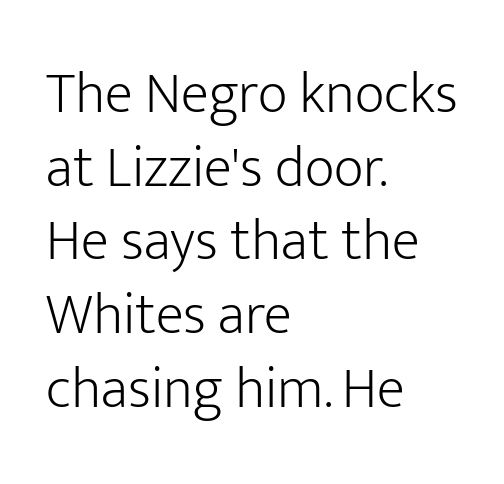
The image shows 58 px light sans-serif type, upright; set left-aligned, normal line spacing (1.27x), normal letter spacing, not underlined; low stroke contrast and a medium x-height.
